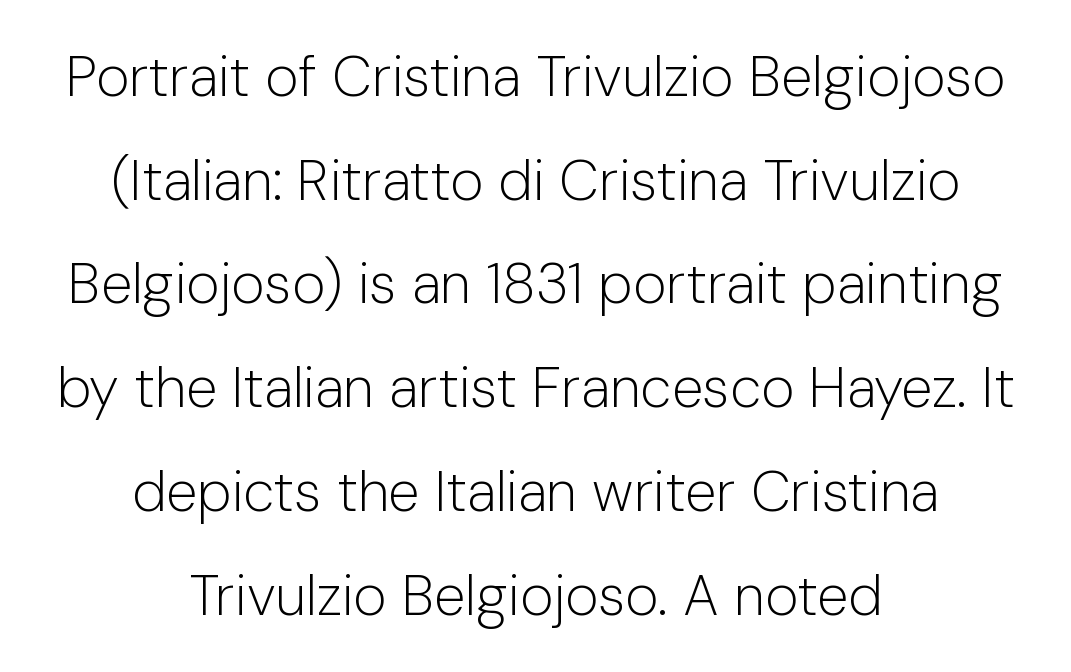
Q: Is the text bold? A: No.
Q: Is the text italic (slanted)? A: No, it is upright.
Q: Is the typeface a serif or a sans-serif typeface? A: Sans-serif.
Q: Is the text underlined? A: No.
Q: How is the paragraph aligned? A: Centered.
Q: Is the spacing between letters normal or unusually wide? A: Normal.
Q: Width (condensed, normal, or wide)? A: Normal.
Q: Stroke contrast? A: Low.
Q: x-height? A: Medium.
Q: Monospaced? A: No.
